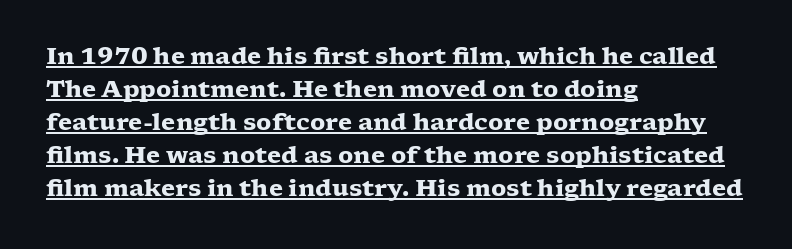
Compared with typical paragraphs, the rows here are spaced about the same. Chunky letters — that's bold for sure. Italic: no, the glyphs are upright roman. The horizontal fit of the characters is conventional and even.
